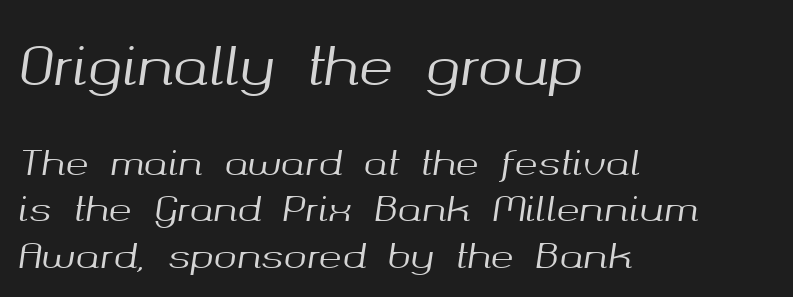
{"italic": "yes", "lean": "right", "slant_degrees": 8, "width": "normal", "stroke_contrast": "medium", "x_height": "medium", "monospaced": "no", "underline": "no", "align": "left", "line_spacing": "normal", "line_spacing_ratio": 1.33, "letter_spacing": "normal", "letter_spacing_em": 0.0, "larger_block": "first", "size_ratio": 1.49, "glyph_px": 52}
